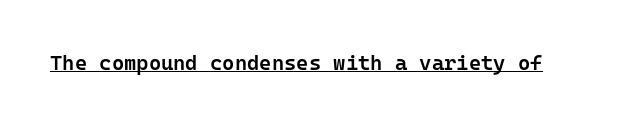
{"italic": "no", "bold": "semi", "underline": "yes", "letter_spacing": "normal", "letter_spacing_em": 0.0, "glyph_px": 21}
